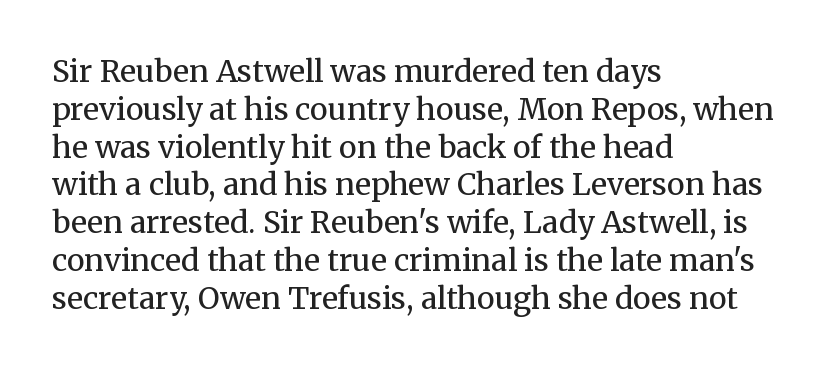
The image shows 30 px regular-weight serif type, upright; set left-aligned, normal line spacing (1.26x), normal letter spacing, not underlined; medium stroke contrast and a medium x-height.
